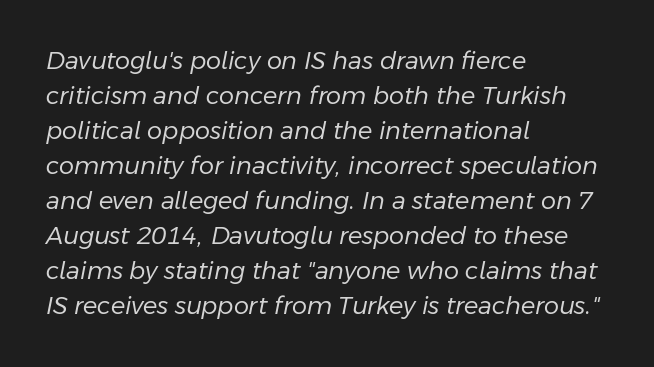
{"italic": "yes", "lean": "right", "slant_degrees": 11, "bold": "no", "underline": "no", "align": "left", "line_spacing": "normal", "line_spacing_ratio": 1.46, "letter_spacing": "normal", "letter_spacing_em": 0.0, "glyph_px": 24}
